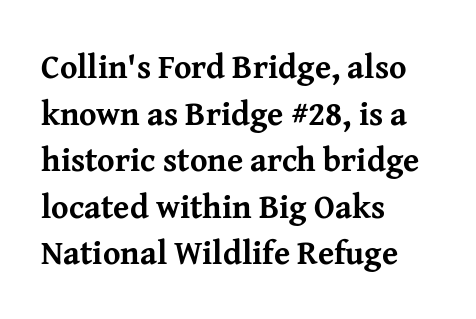
Q: Is the text bold? A: Yes.
Q: Is the text italic (slanted)? A: No, it is upright.
Q: Is the typeface a serif or a sans-serif typeface? A: Serif.
Q: Is the text underlined? A: No.
Q: How is the paragraph aligned? A: Left-aligned.
Q: Is the spacing between letters normal or unusually wide? A: Normal.
Q: Is the spacing between lines tight, normal or loose? A: Normal.
Q: Width (condensed, normal, or wide)? A: Normal.
Q: Stroke contrast? A: Medium.
Q: x-height? A: Medium.
Q: Monospaced? A: No.
